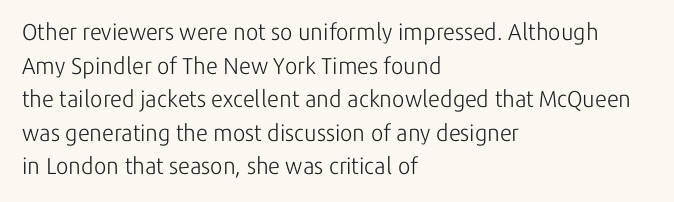
The image shows 23 px text type, upright; set left-aligned, normal line spacing (1.46x), normal letter spacing, not underlined.
